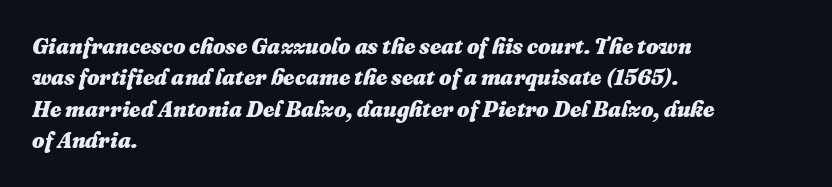
Tracking here is standard; glyphs follow each other at the usual distance. Weight check: bold — yes, fully. No word sits above an underline. Slant detected: the letters are inclined. The space between consecutive lines is moderate. All the whitespace from short lines collects on the right.
